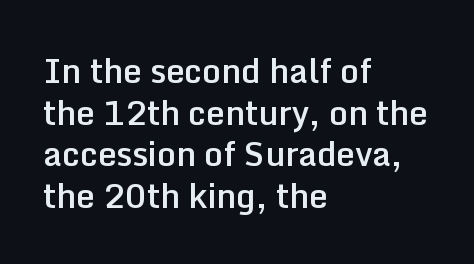
{"serif": "no", "italic": "no", "bold": "semi", "weight": "semibold", "width": "normal", "stroke_contrast": "low", "x_height": "medium", "monospaced": "no", "underline": "no", "align": "left", "line_spacing": "normal", "line_spacing_ratio": 1.26, "letter_spacing": "normal", "letter_spacing_em": 0.0, "glyph_px": 33}
